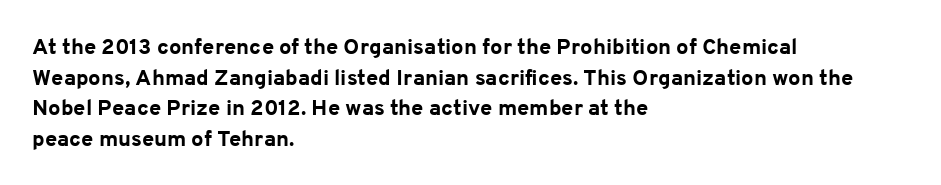
Q: Is the text bold? A: Yes.
Q: Is the text italic (slanted)? A: No, it is upright.
Q: Is the text underlined? A: No.
Q: How is the paragraph aligned? A: Left-aligned.
Q: Is the spacing between letters normal or unusually wide? A: Normal.
Q: Is the spacing between lines tight, normal or loose? A: Normal.
